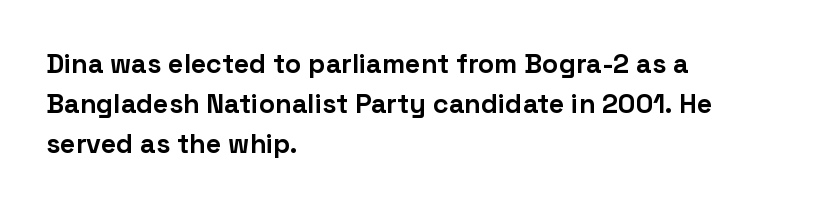
{"italic": "no", "bold": "yes", "underline": "no", "align": "left", "line_spacing": "normal", "line_spacing_ratio": 1.48, "letter_spacing": "normal", "letter_spacing_em": 0.0, "glyph_px": 27}
